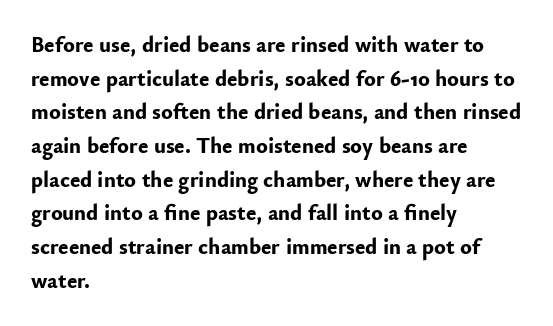
Q: Is the text bold? A: Yes.
Q: Is the text italic (slanted)? A: No, it is upright.
Q: Is the text underlined? A: No.
Q: How is the paragraph aligned? A: Left-aligned.
Q: Is the spacing between letters normal or unusually wide? A: Normal.
Q: Is the spacing between lines tight, normal or loose? A: Normal.
